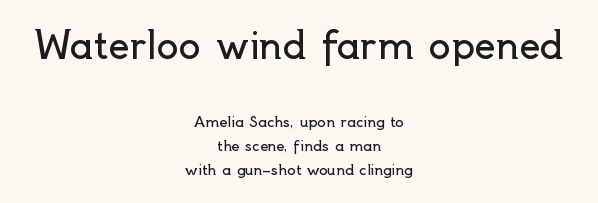
Q: Is the text bold? A: No.
Q: Is the text italic (slanted)? A: No, it is upright.
Q: Is the typeface a serif or a sans-serif typeface? A: Sans-serif.
Q: Is the text underlined? A: No.
Q: How is the paragraph aligned? A: Centered.
Q: Is the spacing between letters normal or unusually wide? A: Normal.
Q: Is the spacing between lines tight, normal or loose? A: Normal.
Q: Which block of text is set in a larger size, the first (top) or the second (bottom)? A: The first (top) one.
Q: Width (condensed, normal, or wide)? A: Normal.
Q: x-height? A: Small.
Q: Monospaced? A: No.
